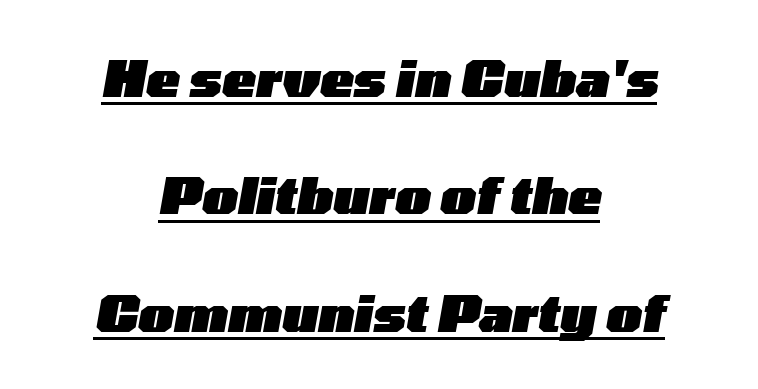
The image shows 50 px heavy, wide type, italic (leaning right); set centered, loose line spacing (2.35x), normal letter spacing, underlined; low stroke contrast and a medium x-height.
